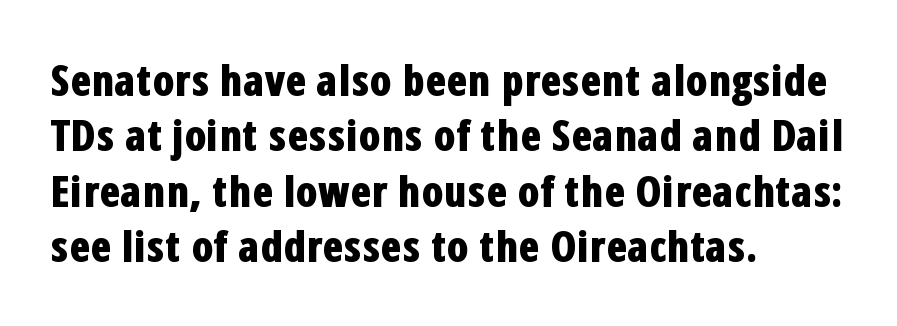
The image shows 43 px bold, condensed sans-serif type, upright; set left-aligned, normal line spacing (1.29x), normal letter spacing, not underlined; low stroke contrast and a medium x-height.
